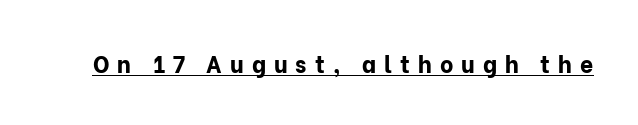
The image shows 23 px bold type, upright; set unusually wide letter spacing (+0.35 em), underlined.
